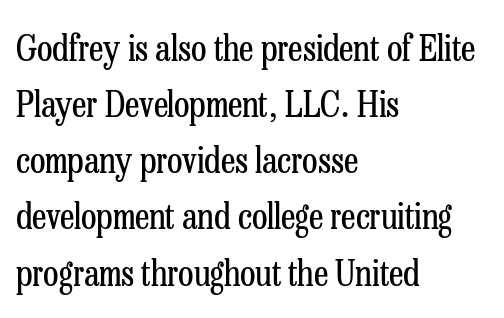
Descenders are the only things crossing below the line. The paragraph shown leans on its left margin. Summary of vertical rhythm: regular, with standard interline spacing. Note the varied advance widths — an 'i' is clearly narrower than an 'm'. A roman cut, with each character standing at attention.
